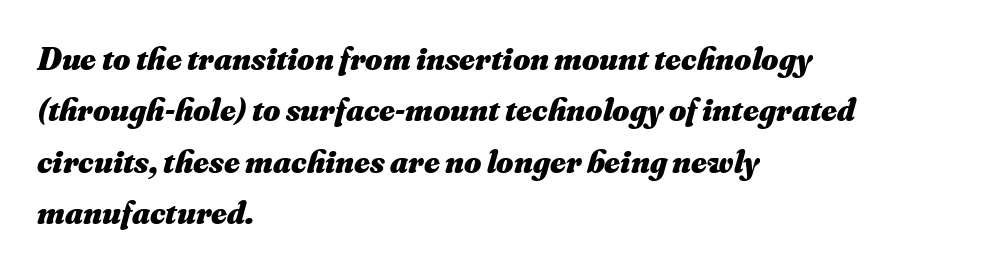
Q: Is the text bold? A: Yes.
Q: Is the text italic (slanted)? A: Yes, it leans right by about 16 degrees.
Q: Is the text underlined? A: No.
Q: How is the paragraph aligned? A: Left-aligned.
Q: Is the spacing between letters normal or unusually wide? A: Normal.
Q: Is the spacing between lines tight, normal or loose? A: Normal.
Q: Width (condensed, normal, or wide)? A: Normal.
Q: Stroke contrast? A: Medium.
Q: x-height? A: Small.
Q: Monospaced? A: No.
